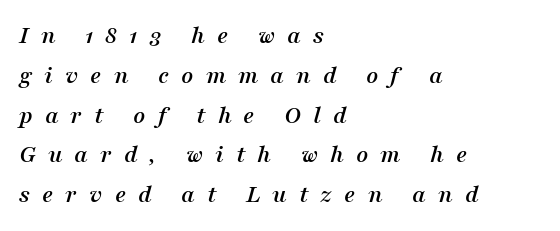
Between one letter and the next there's a generous, obvious gap. Check under the words: just untouched page. Interline gaps are of average width in this sample. Slant detected: the letters are inclined. One-word summary of the alignment: left.
